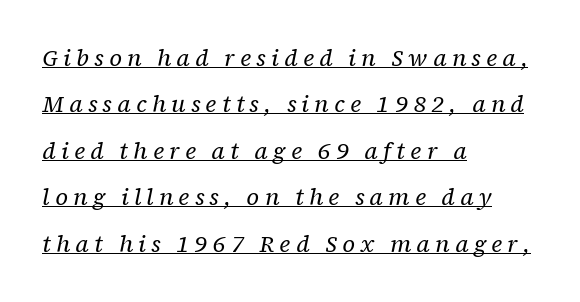
Q: Is the text bold? A: No.
Q: Is the text italic (slanted)? A: Yes, it leans right by about 12 degrees.
Q: Is the text underlined? A: Yes.
Q: How is the paragraph aligned? A: Left-aligned.
Q: Is the spacing between letters normal or unusually wide? A: Unusually wide.
Q: Is the spacing between lines tight, normal or loose? A: Loose.
